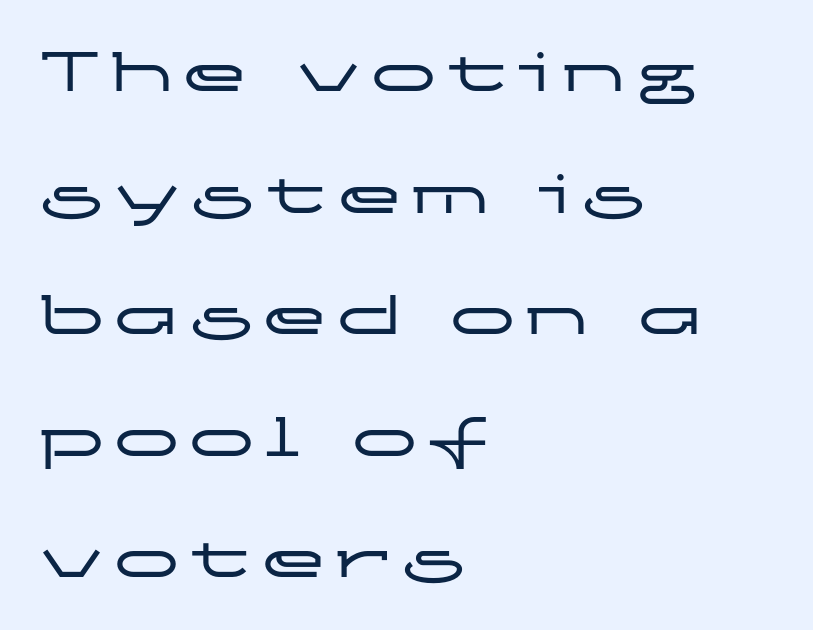
Each row of text sits above clean, open space. Characters remain perfectly vertical along every line. Serif or sans? Sans — the stroke terminals are bare. Visually the block forms a straight wall on the left and a jagged coastline on the right.
